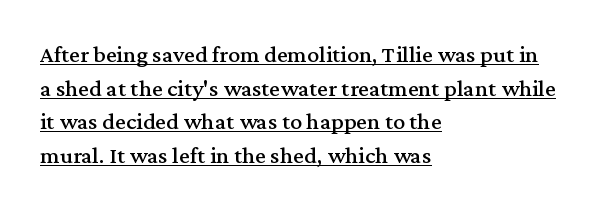
Italic: no, the glyphs are upright roman. Tracking here is standard; glyphs follow each other at the usual distance. One glance says typical: line gaps are just what's usual. Check the space under the baseline: a stroke is drawn there.
